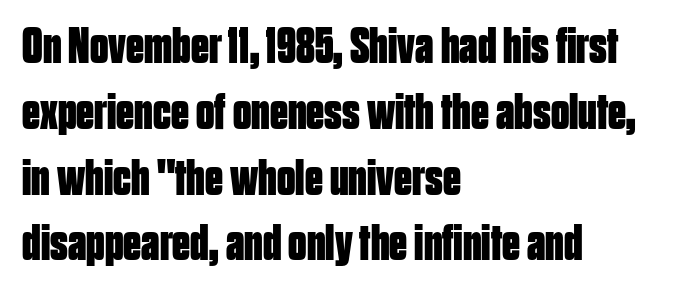
{"serif": "no", "italic": "no", "bold": "yes", "weight": "bold", "width": "condensed", "stroke_contrast": "low", "x_height": "large", "monospaced": "no", "underline": "no", "align": "left", "line_spacing": "normal", "line_spacing_ratio": 1.29, "letter_spacing": "normal", "letter_spacing_em": 0.0, "glyph_px": 51}
